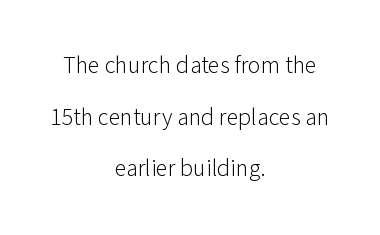
{"italic": "no", "bold": "no", "underline": "no", "align": "center", "line_spacing": "loose", "line_spacing_ratio": 2.15, "letter_spacing": "normal", "letter_spacing_em": 0.0, "glyph_px": 24}
